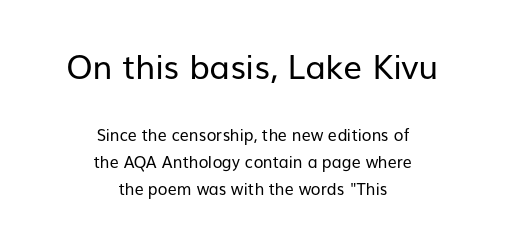
Q: Is the text bold? A: No.
Q: Is the text italic (slanted)? A: No, it is upright.
Q: Is the typeface a serif or a sans-serif typeface? A: Sans-serif.
Q: Is the text underlined? A: No.
Q: How is the paragraph aligned? A: Centered.
Q: Is the spacing between letters normal or unusually wide? A: Normal.
Q: Is the spacing between lines tight, normal or loose? A: Normal.
Q: Which block of text is set in a larger size, the first (top) or the second (bottom)? A: The first (top) one.
Q: Width (condensed, normal, or wide)? A: Normal.
Q: Stroke contrast? A: Low.
Q: x-height? A: Medium.
Q: Monospaced? A: No.
